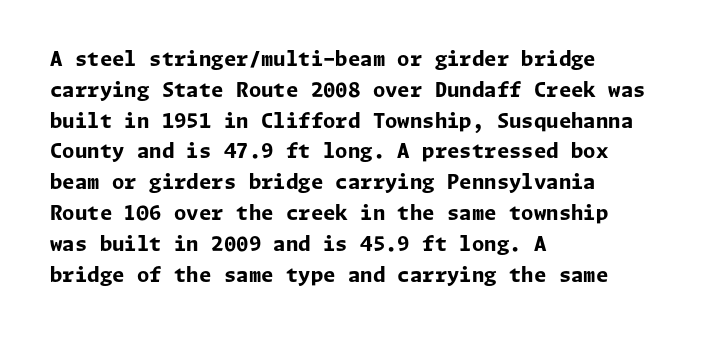
The image shows 20 px bold type, upright; set left-aligned, normal line spacing (1.54x), normal letter spacing, not underlined.
